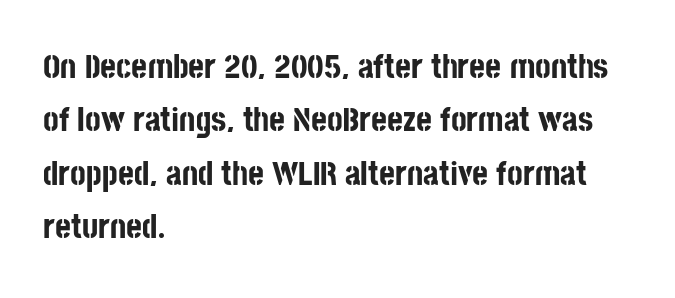
The rendering keeps characters at their native spacing. Left-aligned paragraph, ragged on the right. Do the characters align in a grid? No, the font is proportional. Rows of type keep a routine distance in the vertical direction.
